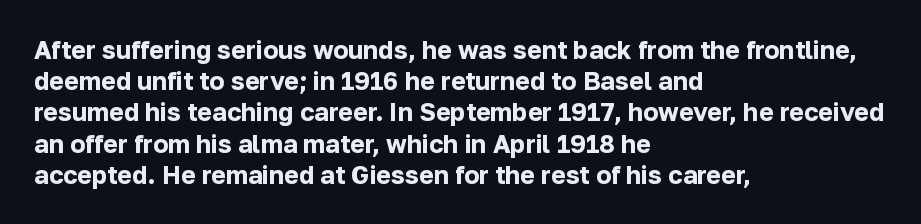
{"italic": "no", "bold": "yes", "underline": "no", "align": "left", "line_spacing": "normal", "line_spacing_ratio": 1.25, "letter_spacing": "normal", "letter_spacing_em": 0.0, "glyph_px": 25}
